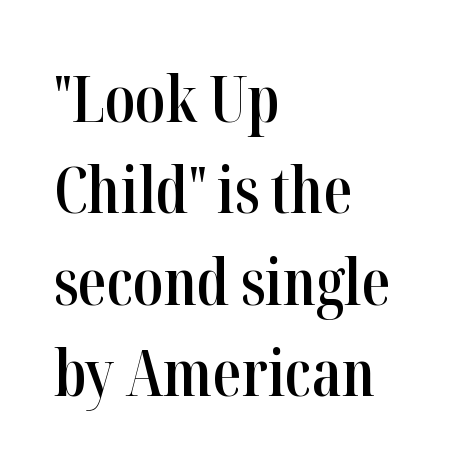
The image shows 63 px semibold, condensed serif type, upright; set left-aligned, normal line spacing (1.45x), normal letter spacing, not underlined; high stroke contrast and a medium x-height.
